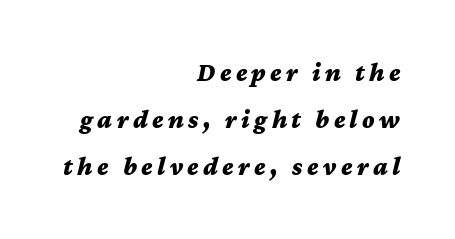
Lines of text with bare space underneath. Compared with ordinary roman type, these characters are visibly tilted. A full-strength bold gives these letters their thick strokes. Horizontally, the lines are justified to the trailing edge only.
